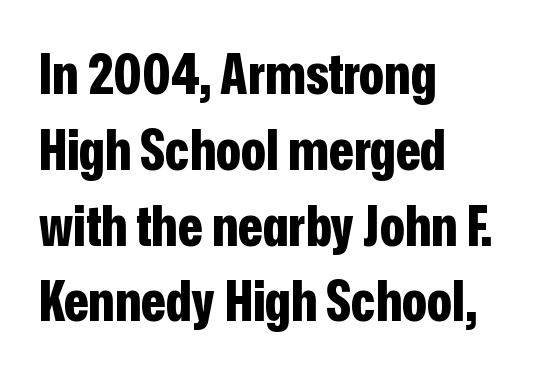
The typeface chosen for these lines omits serifs. Notice how thick the strokes are: this is what a full bold looks like. Here the glyphs are tracked normally, forming tight word shapes. The lines sit at an ordinary, default distance from one another. Any mark beneath the type? The region is blank. One-word summary of the alignment: left.
